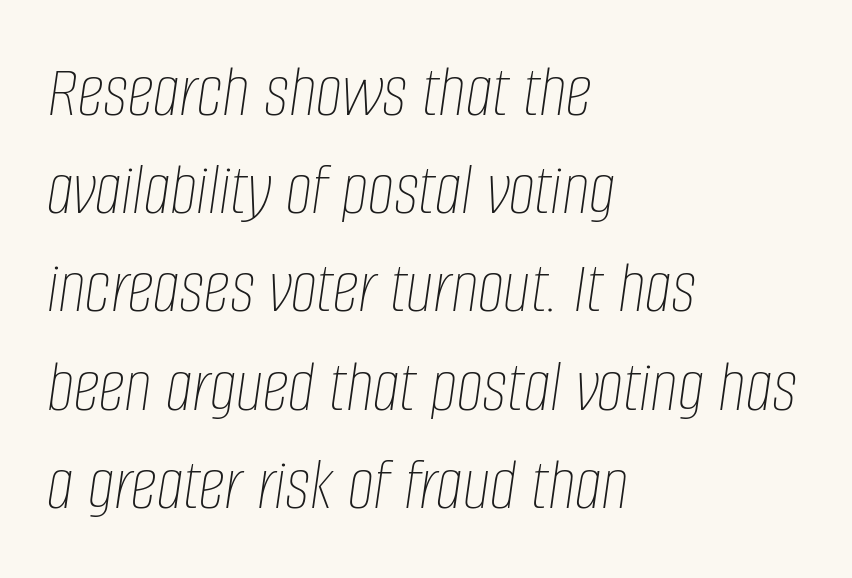
{"italic": "yes", "lean": "right", "slant_degrees": 8, "bold": "no", "weight": "thin", "width": "condensed", "stroke_contrast": "low", "x_height": "large", "monospaced": "no", "underline": "no", "align": "left", "line_spacing": "normal", "line_spacing_ratio": 1.31, "letter_spacing": "normal", "letter_spacing_em": 0.0, "glyph_px": 75}
